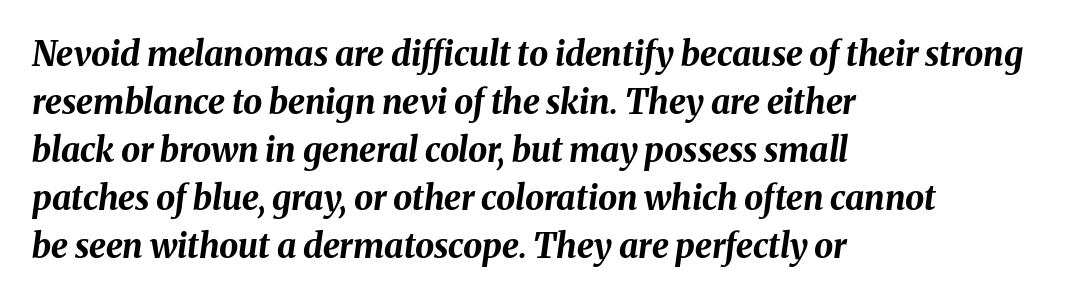
{"italic": "yes", "lean": "right", "slant_degrees": 8, "bold": "yes", "weight": "bold", "width": "normal", "stroke_contrast": "medium", "x_height": "medium", "monospaced": "no", "underline": "no", "align": "left", "line_spacing": "normal", "line_spacing_ratio": 1.41, "letter_spacing": "normal", "letter_spacing_em": 0.0, "glyph_px": 34}
